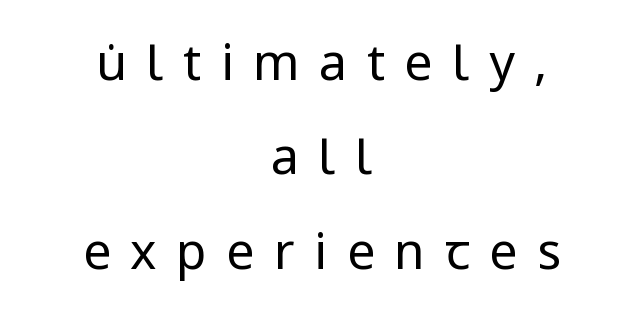
Do the characters align in a grid? No, the font is proportional. You can tell it's not italic because the verticals are truly vertical. Underlining? Definitely not there. One-word summary of the alignment: center.
